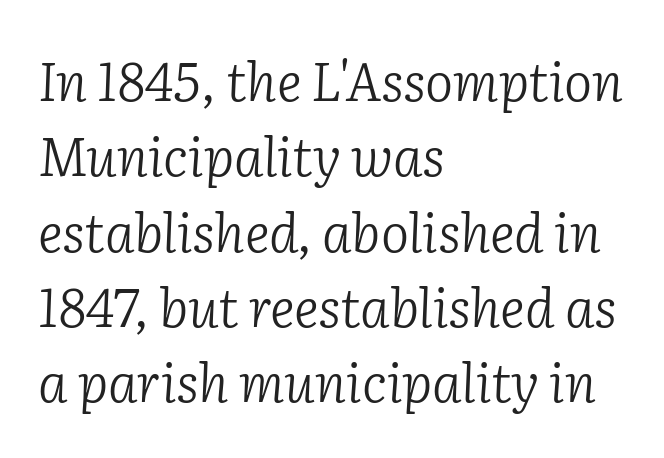
This reads as an unemphasized weight, regular at the heaviest. Check under the words: just untouched page. Each letter keeps its own natural width here, so spacing adapts to shape. Caption: standard tracking, unaltered.
